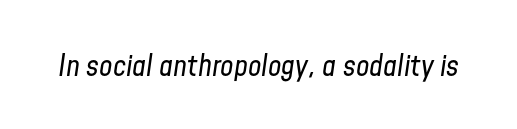
The rendering applies a slant to the glyphs. You could call the tracking neutral — neither tight nor loose. Each letter keeps its own natural width here, so spacing adapts to shape. A quiet, ordinary-to-light weight characterises the typeface. Has an underline been added? It has not.
